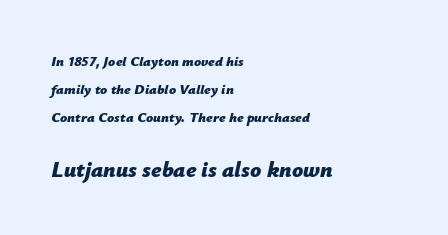
The image shows 22 px bold type, italic (leaning right); set left-aligned, loose line spacing (2.0x), normal letter spacing, not underlined; the second (bottom) block is 1.57x larger.
